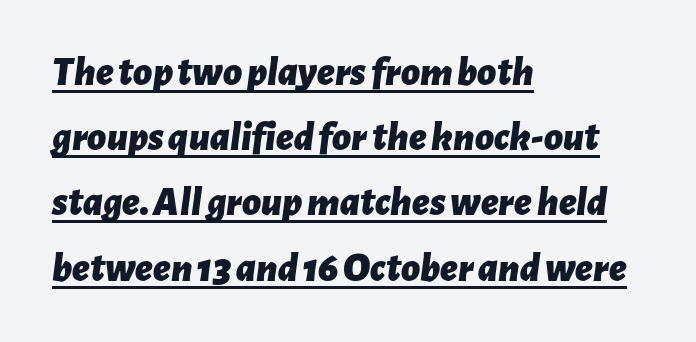
Decoration check: the copy is underlined. Rows of type keep a routine distance in the vertical direction. Looks like regular typesetting: each glyph gets only the width it needs. The letterforms sit shoulder to shoulder at normal distance. This sample uses an oblique cut, with every glyph tilted off the vertical. A student would call this left alignment; a typographer would say flush left, rag right.
